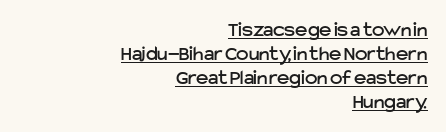
The image shows 21 px text type, upright; set right-aligned, tight line spacing (1.14x), normal letter spacing, underlined.
